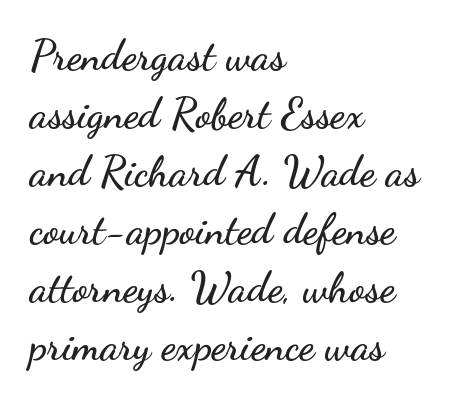
{"serif": "no", "width": "wide", "stroke_contrast": "low", "x_height": "small", "monospaced": "no", "underline": "no", "align": "left", "line_spacing": "normal", "line_spacing_ratio": 1.38, "letter_spacing": "normal", "letter_spacing_em": 0.0, "glyph_px": 42}
